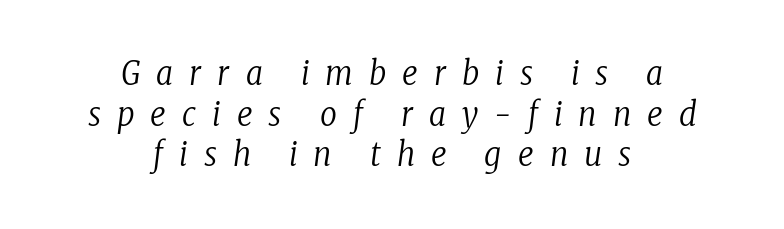
Quick note: italic. The designer went with a serif here, giving each stem small feet. One-word summary of the alignment: center. Spacing verdict: proportional, widths tailored to each character. No extra ink here — the face is not bold.
